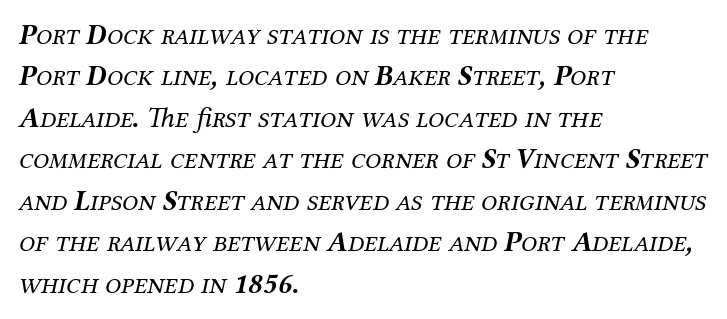
The image shows 29 px regular-weight serif type, italic (leaning right); set left-aligned, normal line spacing (1.43x), normal letter spacing, not underlined; medium stroke contrast and a medium x-height.
